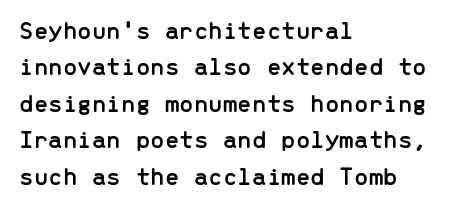
The image shows 26 px text type, upright; set left-aligned, normal line spacing (1.4x), normal letter spacing, not underlined.
